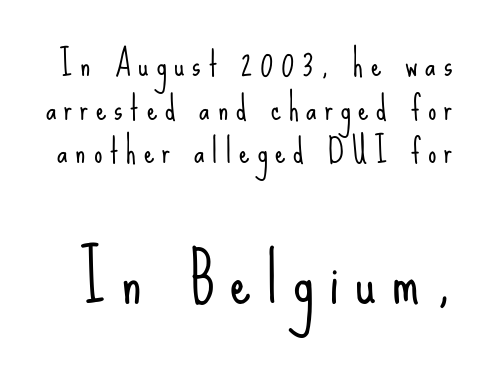
The image shows 66 px light, condensed sans-serif type, upright; set normal line spacing (1.32x), unusually wide letter spacing (+0.24 em), not underlined; the second (bottom) block is 2.0x larger; low stroke contrast and a small x-height.
